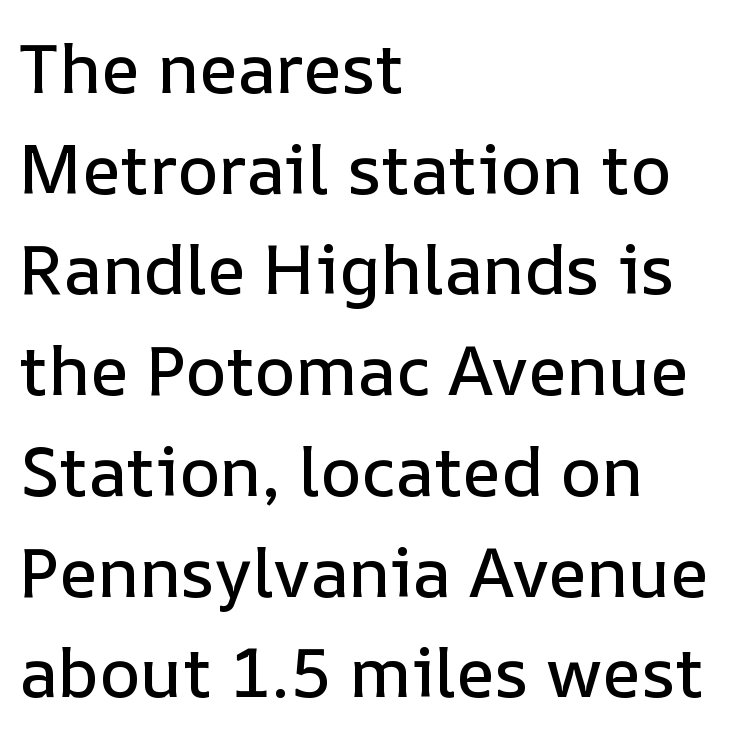
The image shows 69 px text type, upright; set left-aligned, normal line spacing (1.46x), normal letter spacing, not underlined; low stroke contrast and a medium x-height.
